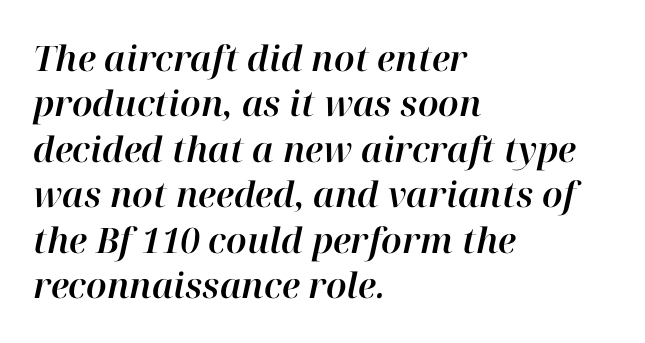
The image shows 35 px text type, italic (leaning right); set left-aligned, normal line spacing (1.3x), normal letter spacing, not underlined; high stroke contrast and a medium x-height.
